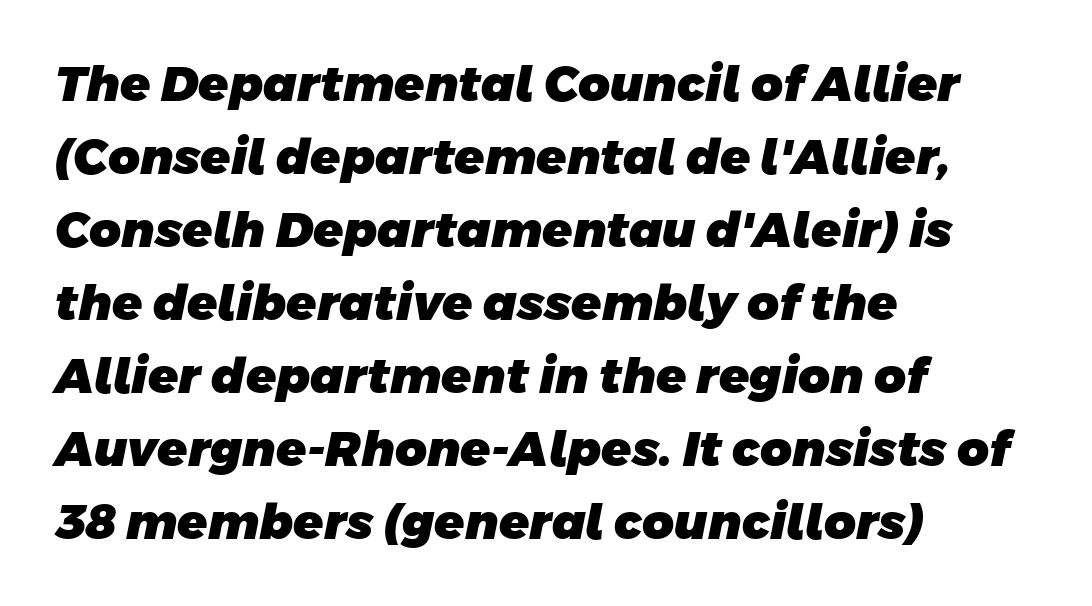
Q: Is the text bold? A: Yes.
Q: Is the typeface a serif or a sans-serif typeface? A: Sans-serif.
Q: Is the text underlined? A: No.
Q: How is the paragraph aligned? A: Left-aligned.
Q: Is the spacing between letters normal or unusually wide? A: Normal.
Q: Is the spacing between lines tight, normal or loose? A: Normal.
Q: Width (condensed, normal, or wide)? A: Normal.
Q: Stroke contrast? A: Low.
Q: x-height? A: Large.
Q: Monospaced? A: No.
